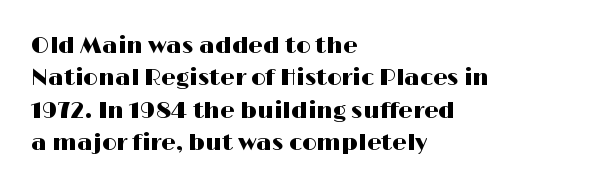
The image shows 23 px text type, upright; set left-aligned, normal line spacing (1.41x), normal letter spacing, not underlined.
